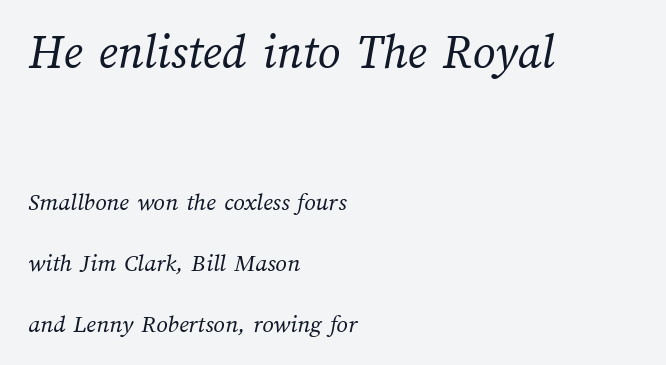
The image shows 50 px regular-weight type; set left-aligned, loose line spacing (2.44x), normal letter spacing, not underlined; the first (top) block is 2.0x larger; medium stroke contrast and a medium x-height.
